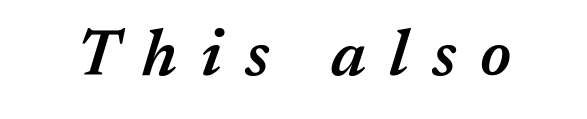
Style check: oblique. These lines are rendered in a variable-pitch font. A semibold gives these letters moderate extra thickness, short of bold. How are the letters spaced? Widely, with obvious added tracking. Bare-footed words on every line.
